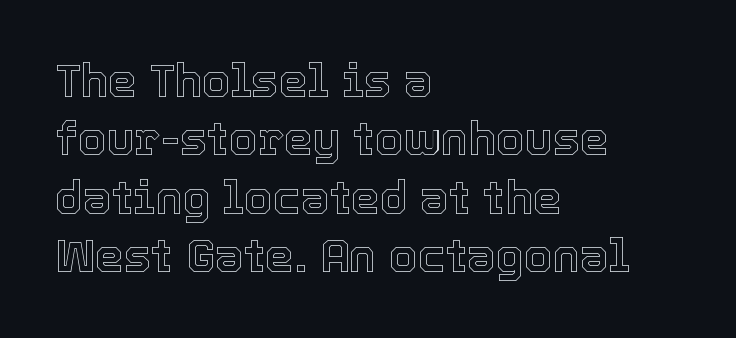
The image shows 46 px text type, upright; set left-aligned, normal line spacing (1.27x), normal letter spacing, not underlined; a medium x-height.
